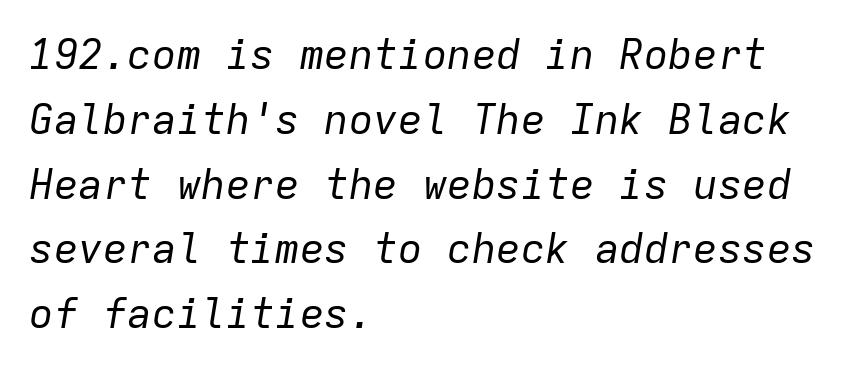
{"italic": "yes", "lean": "right", "slant_degrees": 9, "bold": "no", "weight": "regular", "width": "normal", "stroke_contrast": "low", "x_height": "medium", "monospaced": "yes", "underline": "no", "align": "left", "line_spacing": "normal", "line_spacing_ratio": 1.58, "letter_spacing": "normal", "letter_spacing_em": 0.0, "glyph_px": 41}
